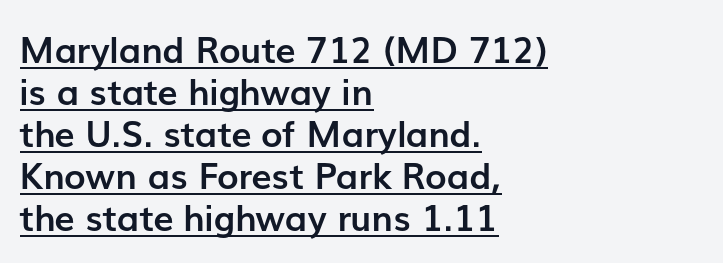
Q: Is the text bold? A: Yes.
Q: Is the text italic (slanted)? A: No, it is upright.
Q: Is the typeface a serif or a sans-serif typeface? A: Sans-serif.
Q: Is the text underlined? A: Yes.
Q: How is the paragraph aligned? A: Left-aligned.
Q: Is the spacing between letters normal or unusually wide? A: Normal.
Q: Width (condensed, normal, or wide)? A: Normal.
Q: Stroke contrast? A: Low.
Q: x-height? A: Medium.
Q: Monospaced? A: No.
